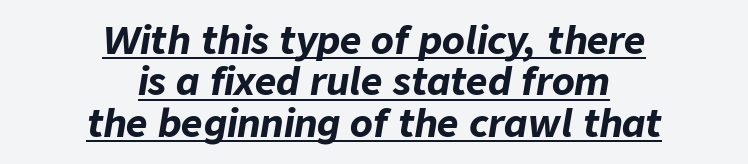
One glance says dense: line gaps are narrower than usual. The rag falls on both sides of this text block equally. Tracking here is standard; glyphs follow each other at the usual distance. The lettering is marked with a stroke running underneath it.
